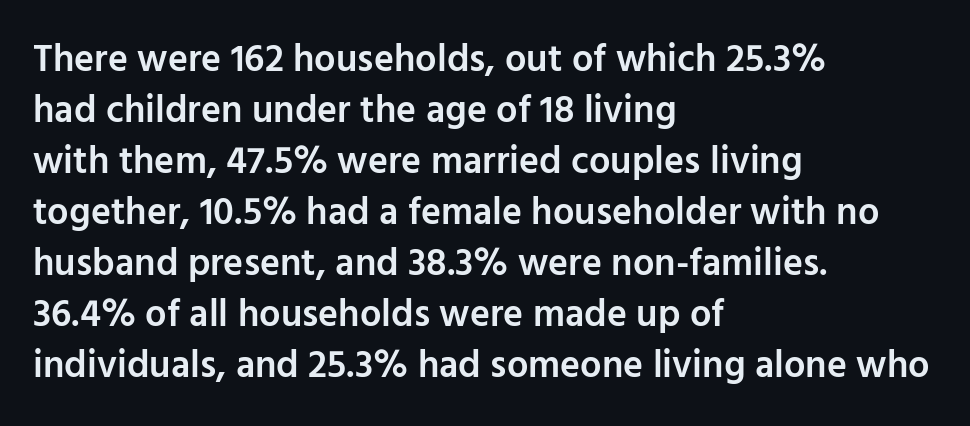
The image shows 38 px semibold sans-serif type, upright; set left-aligned, normal line spacing (1.34x), normal letter spacing, not underlined; low stroke contrast and a medium x-height.
